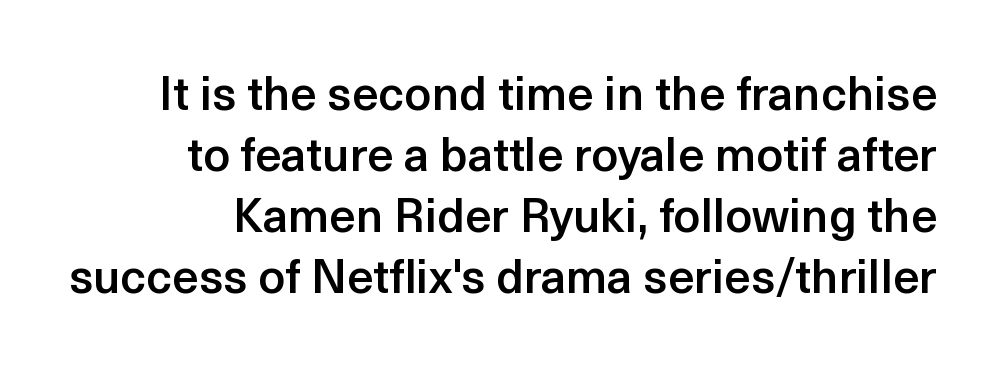
{"serif": "no", "italic": "no", "bold": "semi", "weight": "semibold", "width": "normal", "x_height": "medium", "monospaced": "no", "underline": "no", "align": "right", "line_spacing": "normal", "line_spacing_ratio": 1.3, "letter_spacing": "normal", "letter_spacing_em": 0.0, "glyph_px": 47}
